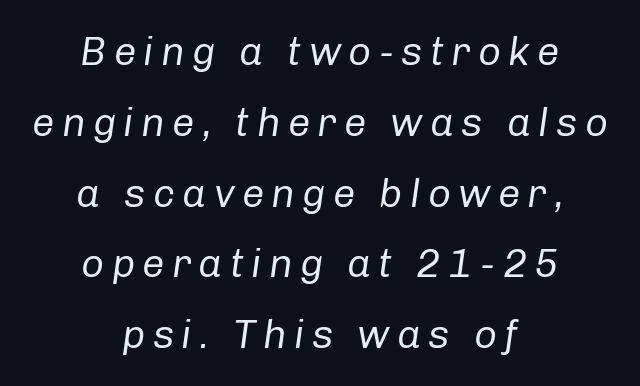
{"italic": "yes", "lean": "right", "slant_degrees": 8, "bold": "no", "weight": "regular", "width": "normal", "stroke_contrast": "low", "x_height": "medium", "monospaced": "no", "underline": "no", "align": "center", "line_spacing_ratio": 1.77, "glyph_px": 40}
